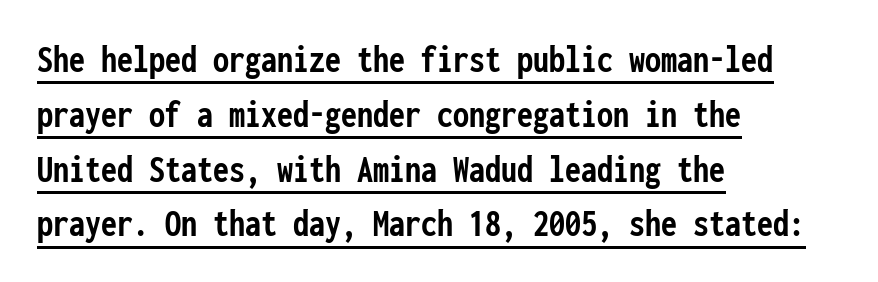
The image shows 40 px semibold, condensed sans-serif type, upright, monospaced; set left-aligned, normal line spacing (1.37x), normal letter spacing, underlined; low stroke contrast and a medium x-height.
